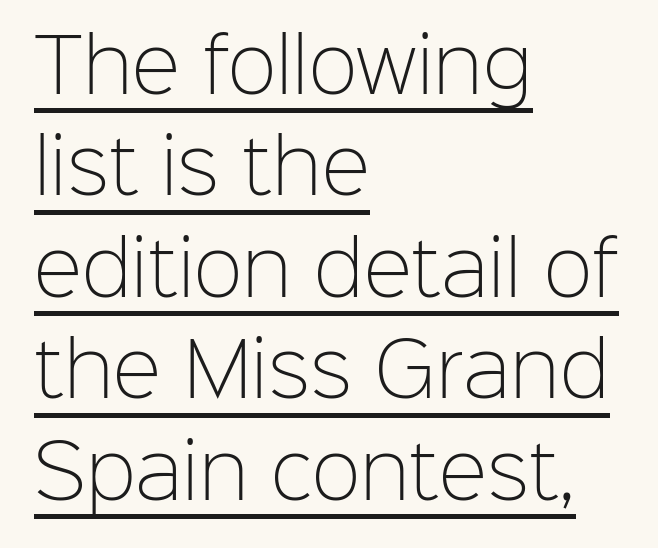
{"serif": "no", "italic": "no", "bold": "no", "weight": "light", "width": "normal", "stroke_contrast": "low", "x_height": "medium", "monospaced": "no", "underline": "yes", "align": "left", "line_spacing": "normal", "line_spacing_ratio": 1.39, "letter_spacing": "normal", "letter_spacing_em": 0.0, "glyph_px": 73}
